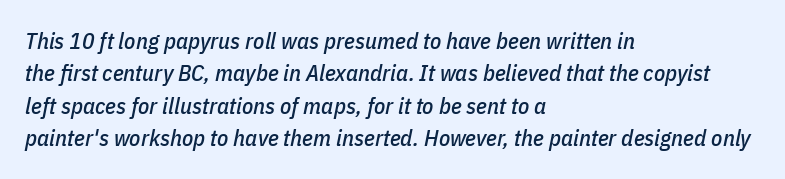
The image shows 23 px text type, italic (leaning right); set left-aligned, normal line spacing (1.41x), normal letter spacing, not underlined.
